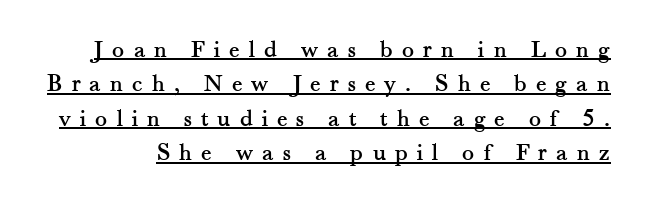
Q: Is the text italic (slanted)? A: No, it is upright.
Q: Is the text underlined? A: Yes.
Q: Is the spacing between letters normal or unusually wide? A: Unusually wide.
Q: Is the spacing between lines tight, normal or loose? A: Normal.
